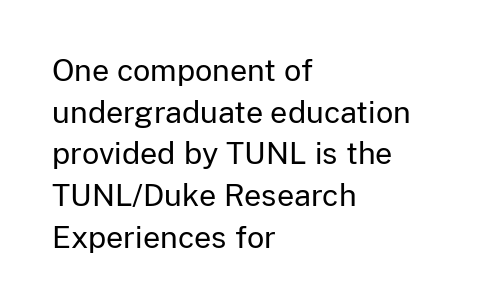
Q: Is the text bold? A: No.
Q: Is the text italic (slanted)? A: No, it is upright.
Q: Is the typeface a serif or a sans-serif typeface? A: Sans-serif.
Q: Is the text underlined? A: No.
Q: How is the paragraph aligned? A: Left-aligned.
Q: Is the spacing between letters normal or unusually wide? A: Normal.
Q: Is the spacing between lines tight, normal or loose? A: Normal.
Q: Width (condensed, normal, or wide)? A: Normal.
Q: Stroke contrast? A: Low.
Q: x-height? A: Medium.
Q: Monospaced? A: No.
